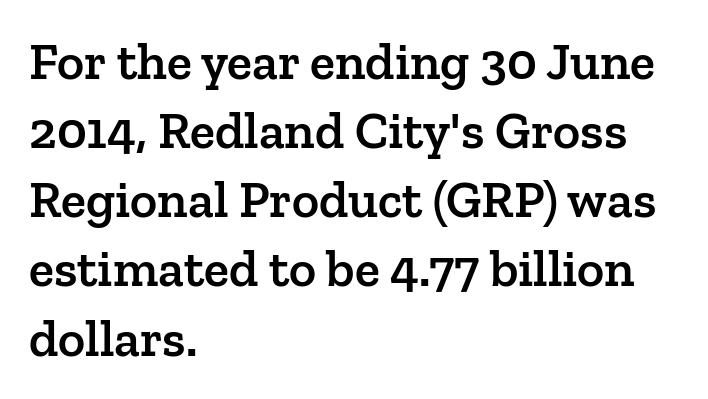
Character widths vary here, with narrow letters taking less room than wide ones. These words are printed semibold, heavier than regular yet not bold. This rendering uses left alignment, leaving the right contour irregular. Horizontal bands of white between lines are of average thickness.
